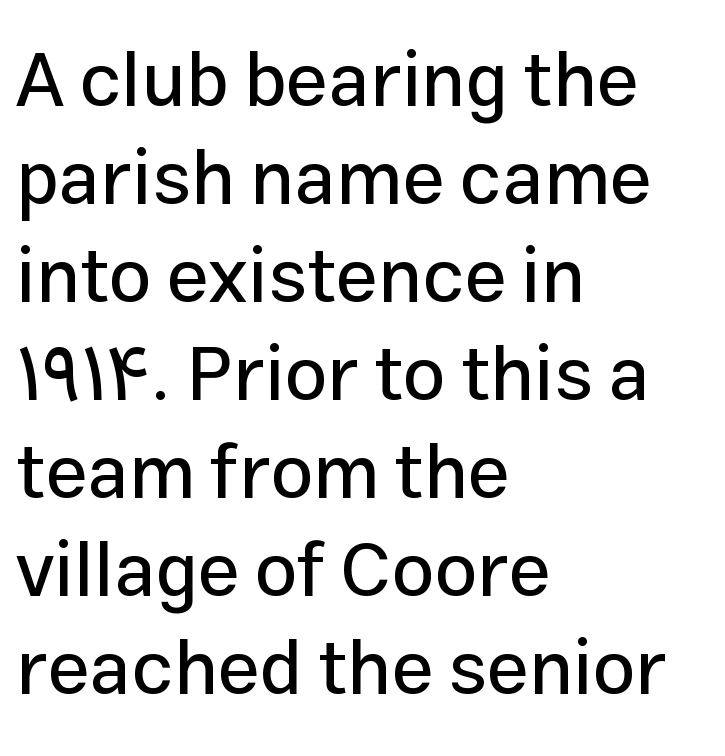
Q: Is the text italic (slanted)? A: No, it is upright.
Q: Is the typeface a serif or a sans-serif typeface? A: Sans-serif.
Q: Is the text underlined? A: No.
Q: How is the paragraph aligned? A: Left-aligned.
Q: Is the spacing between letters normal or unusually wide? A: Normal.
Q: Is the spacing between lines tight, normal or loose? A: Normal.
Q: Width (condensed, normal, or wide)? A: Normal.
Q: Stroke contrast? A: Low.
Q: x-height? A: Medium.
Q: Monospaced? A: No.
